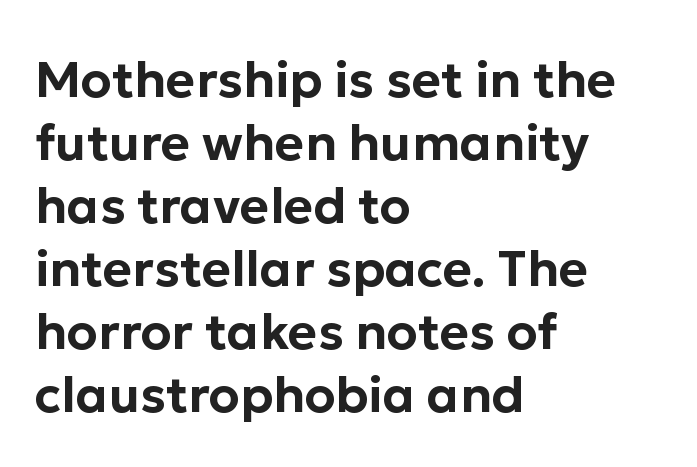
{"serif": "no", "italic": "no", "width": "normal", "stroke_contrast": "low", "x_height": "medium", "monospaced": "no", "underline": "no", "align": "left", "line_spacing": "normal", "line_spacing_ratio": 1.26, "letter_spacing": "normal", "letter_spacing_em": 0.0, "glyph_px": 50}
